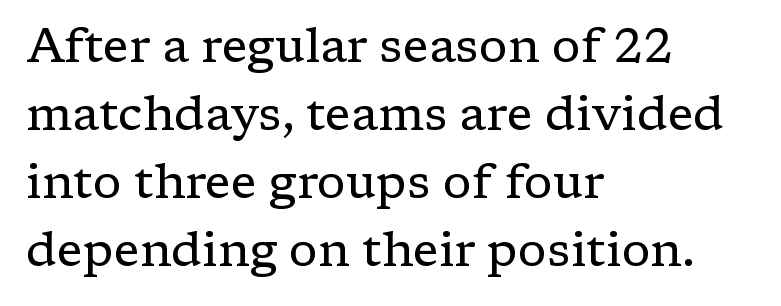
Inter-character spacing is left at the font's built-in metrics. To sum up the face: it has serifs. The weight would be labelled regular, book, light, or lighter still. The typesetter chose a ragged-right arrangement here.
